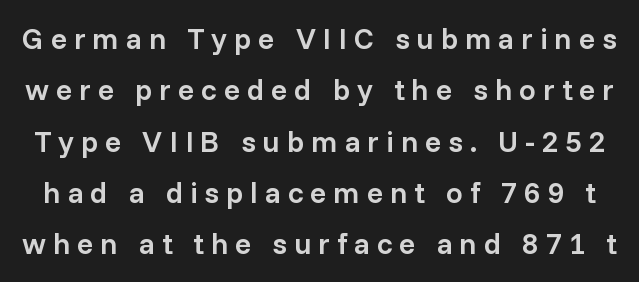
{"serif": "no", "italic": "no", "bold": "semi", "weight": "semibold", "width": "normal", "stroke_contrast": "low", "x_height": "medium", "monospaced": "no", "underline": "no", "line_spacing_ratio": 1.71, "letter_spacing": "wide", "letter_spacing_em": 0.23, "glyph_px": 30}
